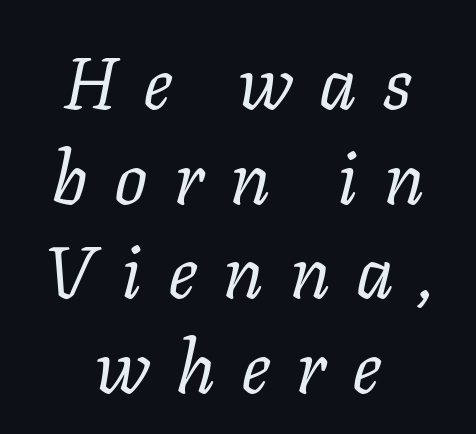
Q: Is the text bold? A: No.
Q: Is the text italic (slanted)? A: Yes, it leans right by about 11 degrees.
Q: Is the typeface a serif or a sans-serif typeface? A: Serif.
Q: Is the text underlined? A: No.
Q: How is the paragraph aligned? A: Centered.
Q: Is the spacing between letters normal or unusually wide? A: Unusually wide.
Q: Is the spacing between lines tight, normal or loose? A: Normal.
Q: Width (condensed, normal, or wide)? A: Normal.
Q: Stroke contrast? A: Low.
Q: x-height? A: Medium.
Q: Monospaced? A: No.
